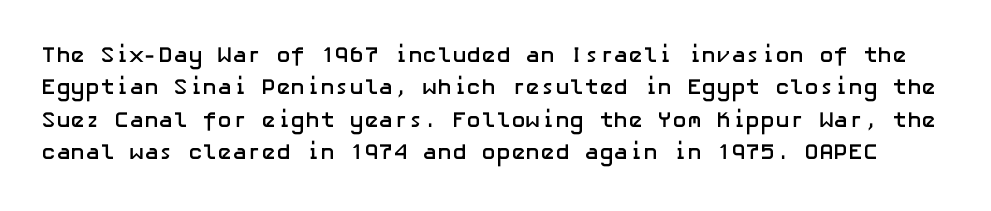
Leading: standard. As a designer I'd log this as weight 700, bold. The passage shown is not underscored anywhere. Every stem runs plumb, perpendicular to the baseline.
